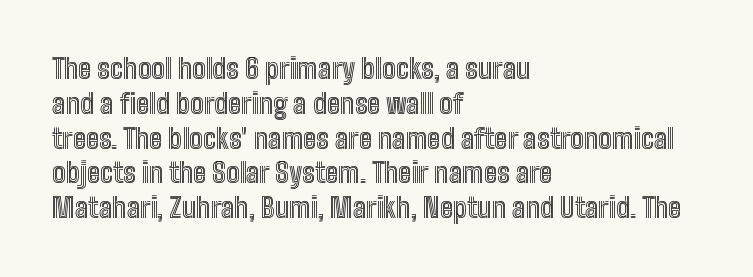
Students, observe: this is what conventionally led text looks like. This sample uses plain, unmodified letter spacing. Nobody drew a line under any word here. The typesetter chose a ragged-right arrangement here. Style check: upright.
